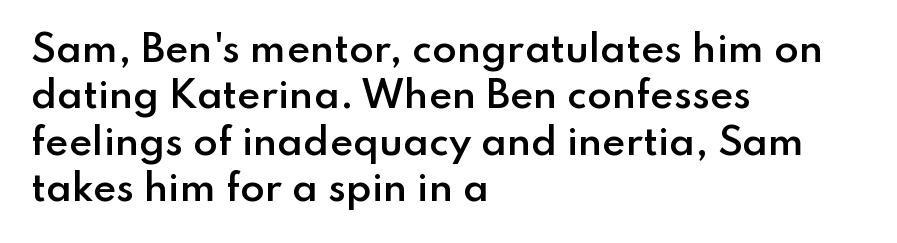
Summary of vertical rhythm: regular, with standard interline spacing. Where is the straight margin? On the left. Each letter's strokes conclude bluntly, with no projecting serifs. Caption: semibold face, moderately heavy strokes. Only glyphs here, with clear space below each row. Inter-character spacing is left at the font's built-in metrics.
